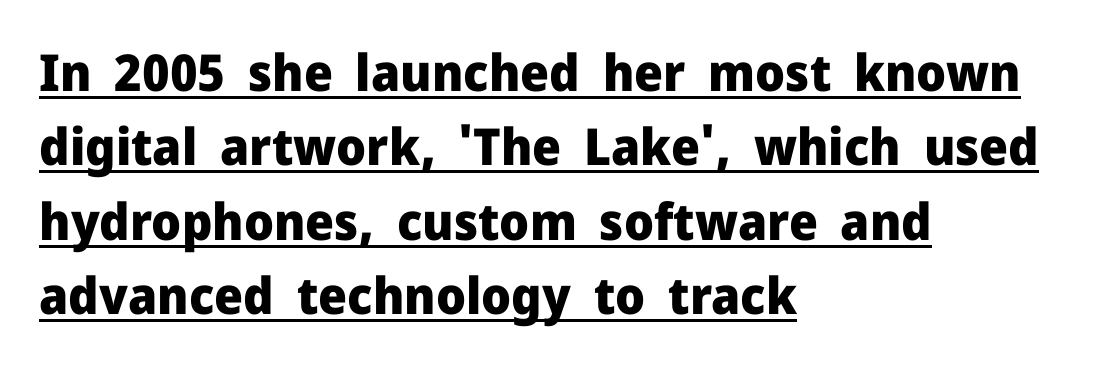
The image shows 51 px heavy sans-serif type, upright; set left-aligned, normal line spacing (1.46x), normal letter spacing, underlined; low stroke contrast and a medium x-height.
